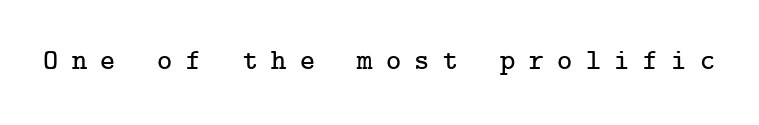
The image shows 29 px serif type, upright; set unusually wide letter spacing (+0.46 em), not underlined; low stroke contrast and a medium x-height.
